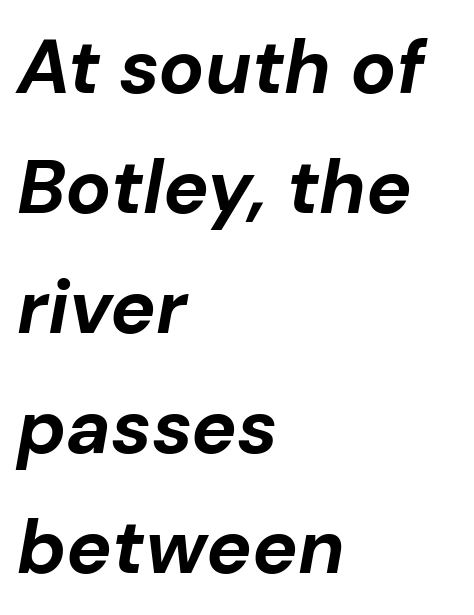
The image shows 76 px bold type, italic (leaning right); set left-aligned, normal line spacing (1.58x), normal letter spacing, not underlined; low stroke contrast and a medium x-height.
